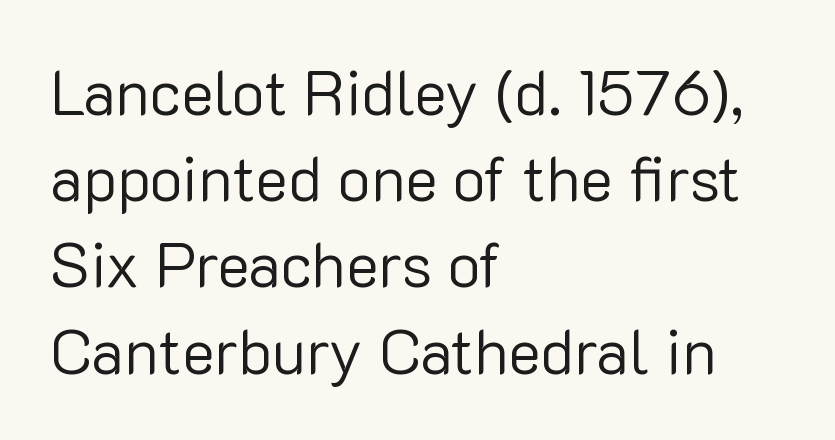
Q: Is the text bold? A: No.
Q: Is the text italic (slanted)? A: No, it is upright.
Q: Is the typeface a serif or a sans-serif typeface? A: Sans-serif.
Q: Is the text underlined? A: No.
Q: How is the paragraph aligned? A: Left-aligned.
Q: Is the spacing between letters normal or unusually wide? A: Normal.
Q: Is the spacing between lines tight, normal or loose? A: Normal.
Q: Width (condensed, normal, or wide)? A: Normal.
Q: Stroke contrast? A: Low.
Q: x-height? A: Medium.
Q: Monospaced? A: No.
